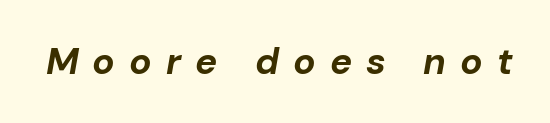
{"italic": "yes", "lean": "right", "slant_degrees": 10, "bold": "yes", "weight": "bold", "width": "normal", "stroke_contrast": "low", "x_height": "medium", "monospaced": "no", "underline": "no", "letter_spacing": "wide", "letter_spacing_em": 0.38, "glyph_px": 37}
